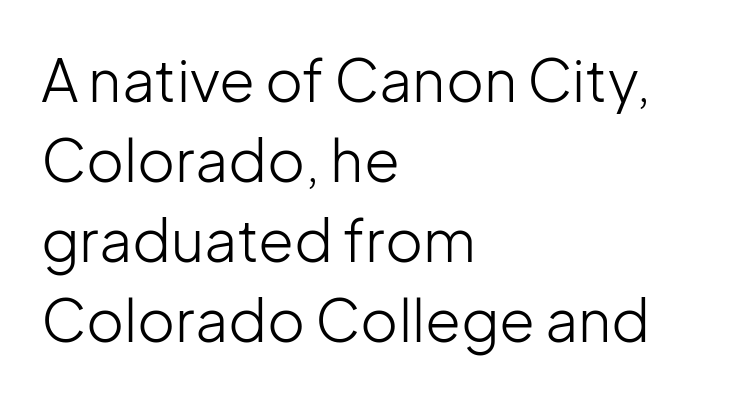
There is no visible air inserted between adjacent glyphs. Students, observe: this is what conventionally led text looks like. Caption: face not bold, strokes unweighted. The lettering stays uniformly vertical, giving the passage a roman look. The type family on display is of the sans-serif kind.
